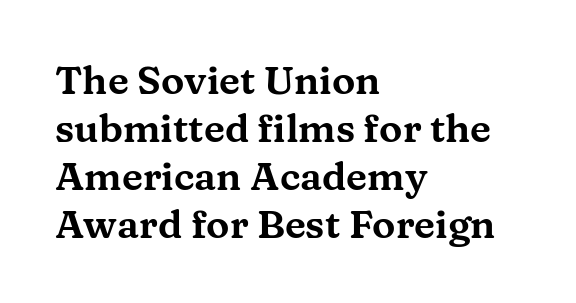
{"serif": "yes", "italic": "no", "width": "wide", "stroke_contrast": "medium", "x_height": "medium", "monospaced": "no", "underline": "no", "align": "left", "line_spacing_ratio": 1.23, "letter_spacing": "normal", "letter_spacing_em": 0.0, "glyph_px": 39}
